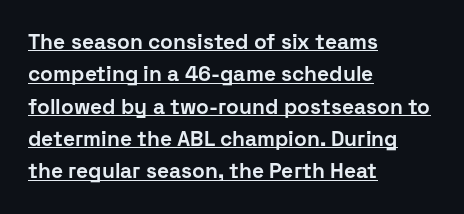
The image shows 21 px bold type, upright; set left-aligned, normal line spacing (1.54x), normal letter spacing, underlined.
